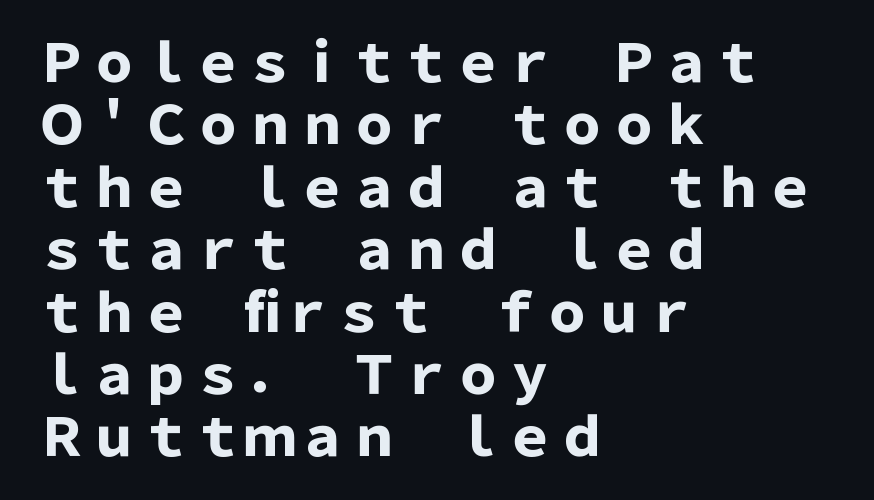
The image shows 52 px heavy sans-serif type, upright; set left-aligned, line spacing 1.2x, normal letter spacing, not underlined; low stroke contrast and a medium x-height.
